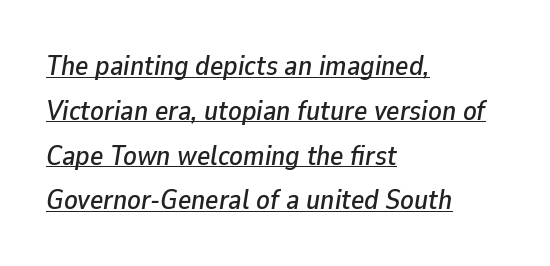
Q: Is the text italic (slanted)? A: Yes, it leans right by about 9 degrees.
Q: Is the text underlined? A: Yes.
Q: How is the paragraph aligned? A: Left-aligned.
Q: Is the spacing between letters normal or unusually wide? A: Normal.
Q: Is the spacing between lines tight, normal or loose? A: Normal.
Q: Width (condensed, normal, or wide)? A: Normal.
Q: Stroke contrast? A: Low.
Q: x-height? A: Medium.
Q: Monospaced? A: No.
